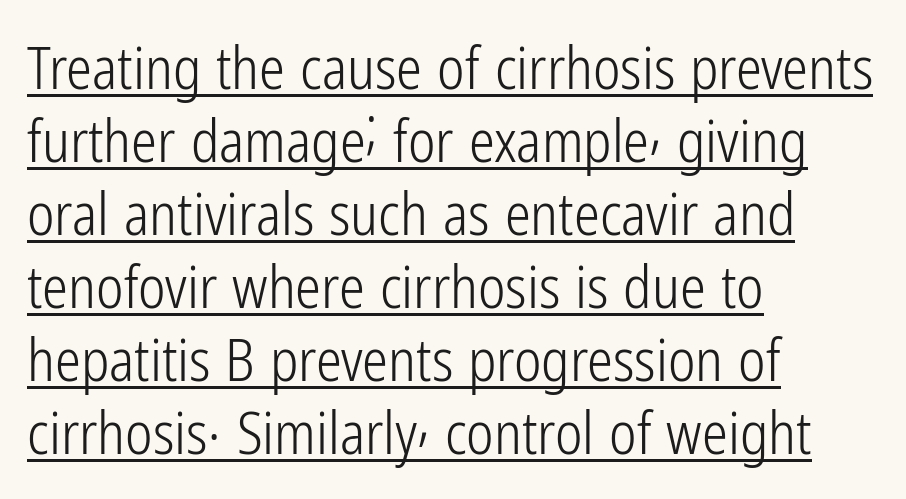
{"serif": "no", "italic": "no", "bold": "no", "weight": "light", "width": "condensed", "stroke_contrast": "low", "x_height": "medium", "monospaced": "no", "underline": "yes", "align": "left", "line_spacing": "normal", "line_spacing_ratio": 1.26, "letter_spacing": "normal", "letter_spacing_em": 0.0, "glyph_px": 58}
